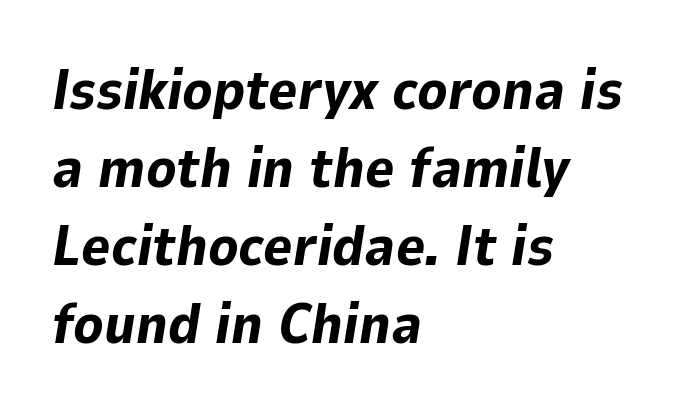
Q: Is the text bold? A: Yes.
Q: Is the text italic (slanted)? A: Yes, it leans right by about 9 degrees.
Q: Is the text underlined? A: No.
Q: How is the paragraph aligned? A: Left-aligned.
Q: Is the spacing between letters normal or unusually wide? A: Normal.
Q: Is the spacing between lines tight, normal or loose? A: Normal.
Q: Width (condensed, normal, or wide)? A: Normal.
Q: Stroke contrast? A: Low.
Q: x-height? A: Medium.
Q: Monospaced? A: No.
